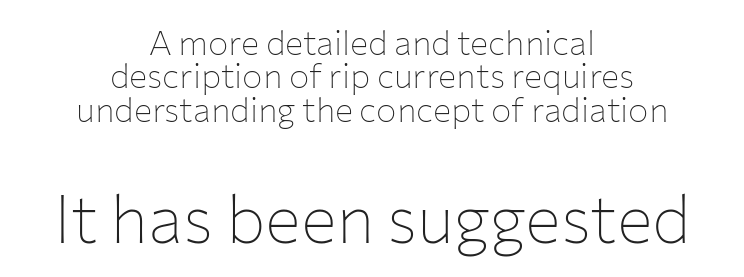
Q: Is the text bold? A: No.
Q: Is the text italic (slanted)? A: No, it is upright.
Q: Is the typeface a serif or a sans-serif typeface? A: Sans-serif.
Q: Is the text underlined? A: No.
Q: How is the paragraph aligned? A: Centered.
Q: Is the spacing between letters normal or unusually wide? A: Normal.
Q: Is the spacing between lines tight, normal or loose? A: Tight.
Q: Which block of text is set in a larger size, the first (top) or the second (bottom)? A: The second (bottom) one.
Q: Width (condensed, normal, or wide)? A: Normal.
Q: Stroke contrast? A: Low.
Q: x-height? A: Medium.
Q: Monospaced? A: No.
